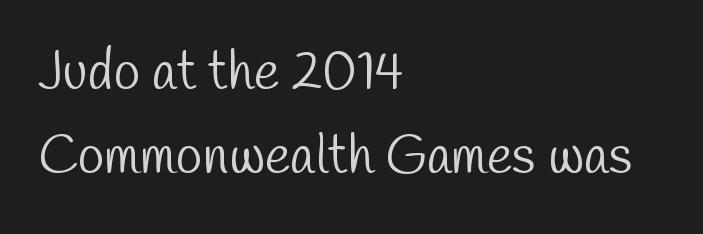
The image shows 54 px light, condensed sans-serif type; set left-aligned, normal line spacing (1.56x), normal letter spacing, not underlined; low stroke contrast and a medium x-height.
